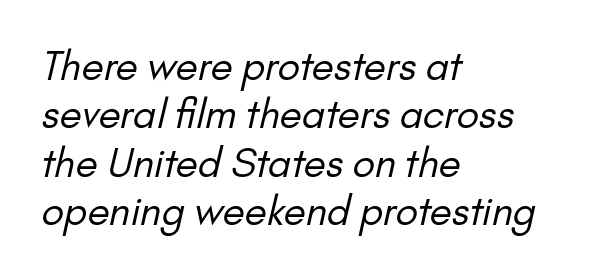
The rendering anchors every line to the left-hand side. These lines are rendered in a variable-pitch font. This sample uses plain, unmodified letter spacing. Think standard paragraph weight, or any step lighter than that.
